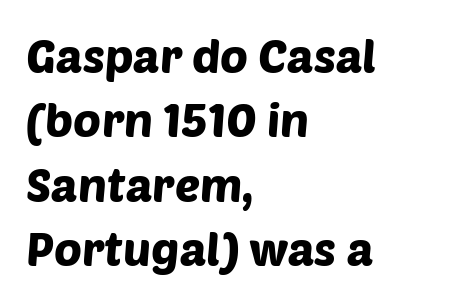
Here the designer chose a conventional face with non-uniform glyph widths. Quick note: underline off. To sum up the face: it is a sans, with no serifs. Regarding leading, the lines here are spaced in the standard way.
